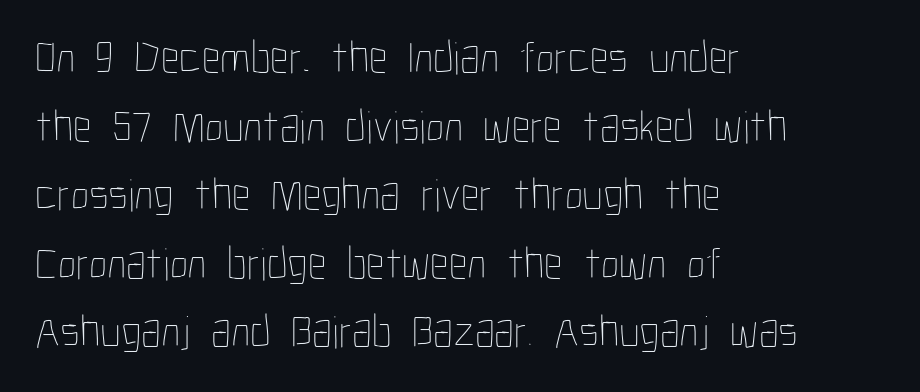
The typography opts for an upright posture over an oblique one. These lines keep a tight, regular rhythm from letter to letter. You could not count columns in this text — the font is proportionally spaced. Words float on clear page, feet unadorned.
